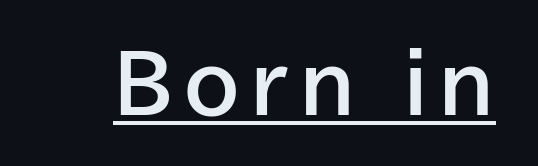
The image shows 79 px bold sans-serif type, upright; set underlined; low stroke contrast and a medium x-height.
